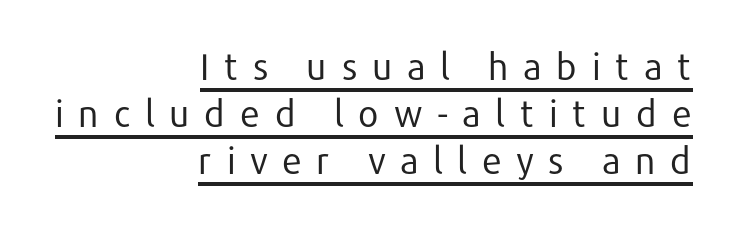
The image shows 37 px regular-weight sans-serif type, upright; set right-aligned, normal line spacing (1.27x), unusually wide letter spacing (+0.38 em), underlined; low stroke contrast and a medium x-height.
